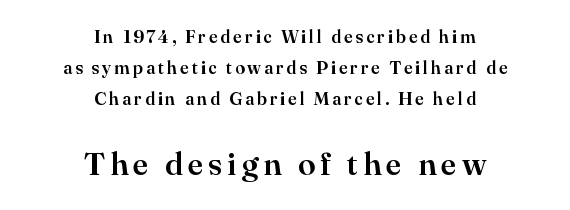
{"serif": "yes", "italic": "no", "width": "normal", "stroke_contrast": "high", "x_height": "small", "monospaced": "no", "underline": "no", "align": "center", "line_spacing_ratio": 1.72, "larger_block": "second", "size_ratio": 1.78, "glyph_px": 32}
